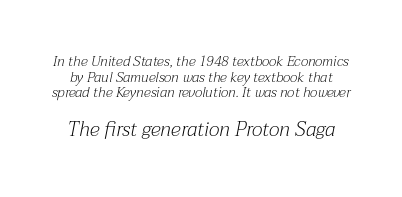
{"italic": "yes", "lean": "right", "slant_degrees": 12, "bold": "no", "underline": "no", "line_spacing": "tight", "line_spacing_ratio": 1.12, "letter_spacing": "normal", "letter_spacing_em": 0.0, "larger_block": "second", "size_ratio": 1.43, "glyph_px": 20}
